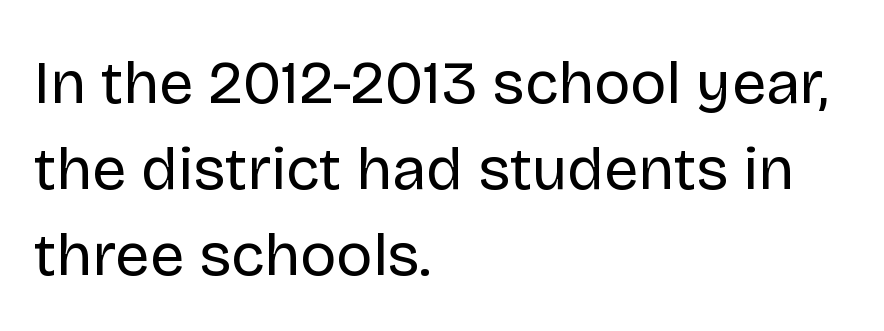
The image shows 61 px regular-weight sans-serif type, upright; set left-aligned, normal line spacing (1.41x), normal letter spacing, not underlined; low stroke contrast and a large x-height.
